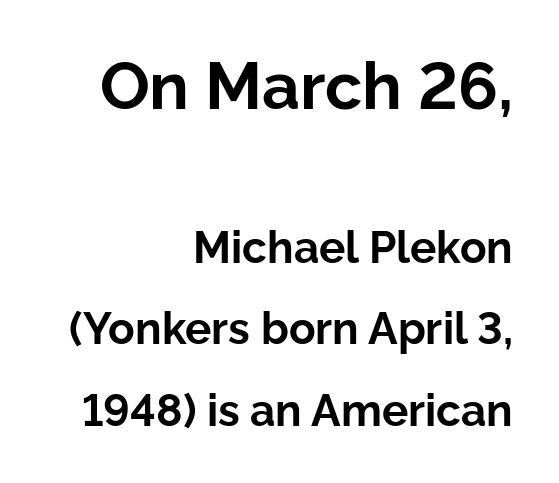
Which of the two is more prominent by size? The first, at the top. The passage shown is emphatically bold. Clear beneath every line of the passage. Short and long lines alike share a common ending point at right. Does the type have serifs? No, each stem ends abruptly.
